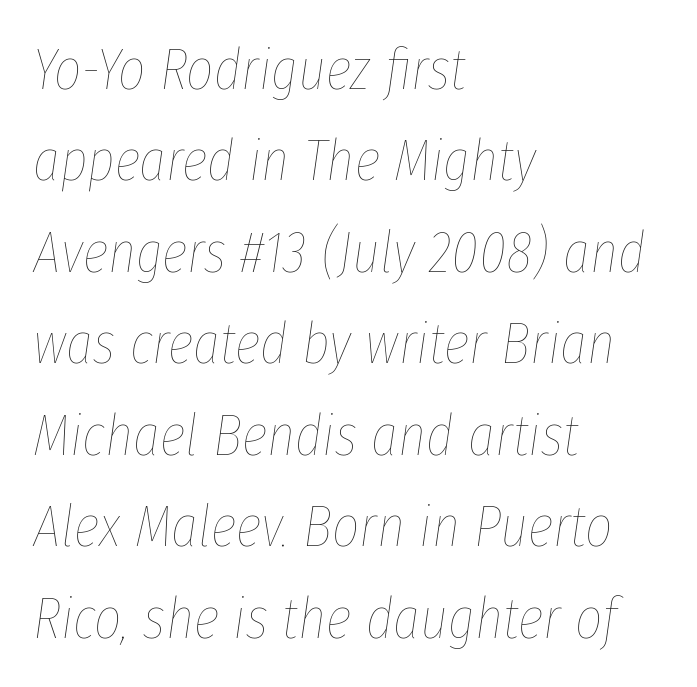
Q: Is the text bold? A: No.
Q: Is the text italic (slanted)? A: Yes, it leans right by about 8 degrees.
Q: Is the text underlined? A: No.
Q: How is the paragraph aligned? A: Left-aligned.
Q: Is the spacing between letters normal or unusually wide? A: Normal.
Q: Is the spacing between lines tight, normal or loose? A: Normal.
Q: Width (condensed, normal, or wide)? A: Condensed.
Q: Stroke contrast? A: Low.
Q: x-height? A: Medium.
Q: Monospaced? A: No.
